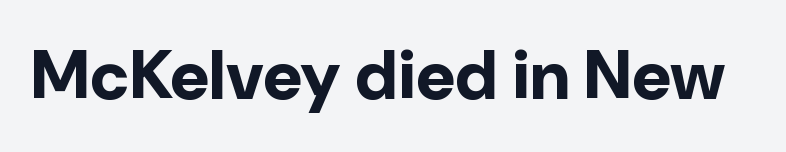
Q: Is the text bold? A: Yes.
Q: Is the text italic (slanted)? A: No, it is upright.
Q: Is the typeface a serif or a sans-serif typeface? A: Sans-serif.
Q: Is the text underlined? A: No.
Q: Is the spacing between letters normal or unusually wide? A: Normal.
Q: Width (condensed, normal, or wide)? A: Normal.
Q: Stroke contrast? A: Low.
Q: x-height? A: Medium.
Q: Monospaced? A: No.
